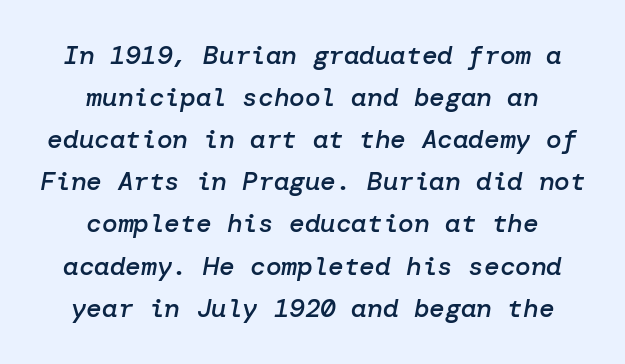
Bare-footed words on every line. One-word summary of the alignment: center. How are the letters spaced? Ordinarily, with no added tracking. How would I describe the line gaps? Plain and ordinary. Notice the strokes are somewhat thickened but not fully heavy: this is a semibold. Emphasis-style slanted type is in use.
